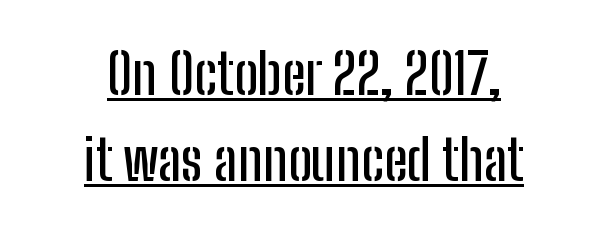
Nope, no serifs anywhere on these letters. Looks like regular typesetting: each glyph gets only the width it needs. Spacing between characters is what you'd get straight out of the box. The lettering is marked with a stroke running underneath it. The letters stand straight up with perfectly vertical stems. Caption: multi-line text, centered on the measure.
